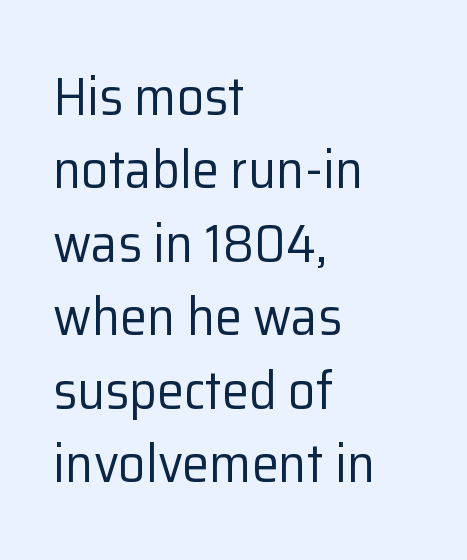
{"serif": "no", "italic": "no", "bold": "no", "weight": "regular", "width": "normal", "stroke_contrast": "low", "x_height": "medium", "monospaced": "no", "underline": "no", "align": "left", "line_spacing": "normal", "line_spacing_ratio": 1.36, "letter_spacing": "normal", "letter_spacing_em": 0.0, "glyph_px": 54}
